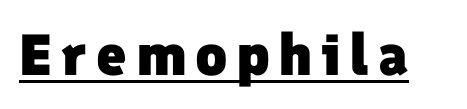
Q: Is the text bold? A: Yes.
Q: Is the typeface a serif or a sans-serif typeface? A: Sans-serif.
Q: Is the text underlined? A: Yes.
Q: Width (condensed, normal, or wide)? A: Normal.
Q: Stroke contrast? A: Low.
Q: x-height? A: Medium.
Q: Monospaced? A: No.
